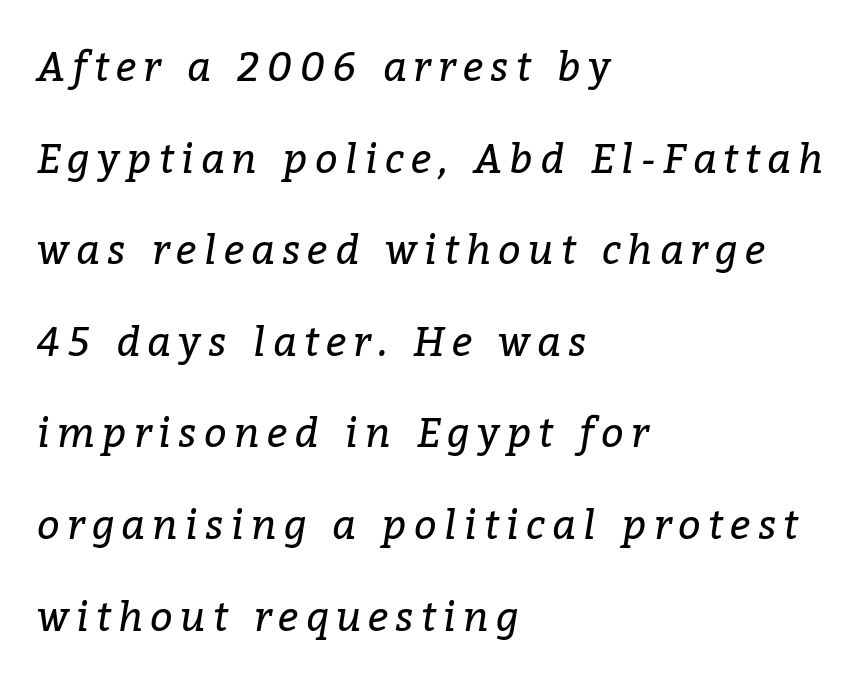
Q: Is the text bold? A: No.
Q: Is the text italic (slanted)? A: Yes, it leans right by about 9 degrees.
Q: Is the typeface a serif or a sans-serif typeface? A: Serif.
Q: Is the text underlined? A: No.
Q: How is the paragraph aligned? A: Left-aligned.
Q: Is the spacing between lines tight, normal or loose? A: Loose.
Q: Width (condensed, normal, or wide)? A: Normal.
Q: Stroke contrast? A: Low.
Q: x-height? A: Medium.
Q: Monospaced? A: No.
